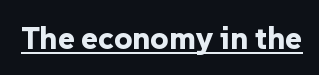
The specimen includes a rule beneath the text block's lines. Proportional: the letters do not fall into vertical columns. Compared with typical body copy, the letter spacing here is the same. Heft: maximum for text — a bold. Each letter's strokes conclude bluntly, with no projecting serifs. A typesetter would mark this as roman, not italic.
